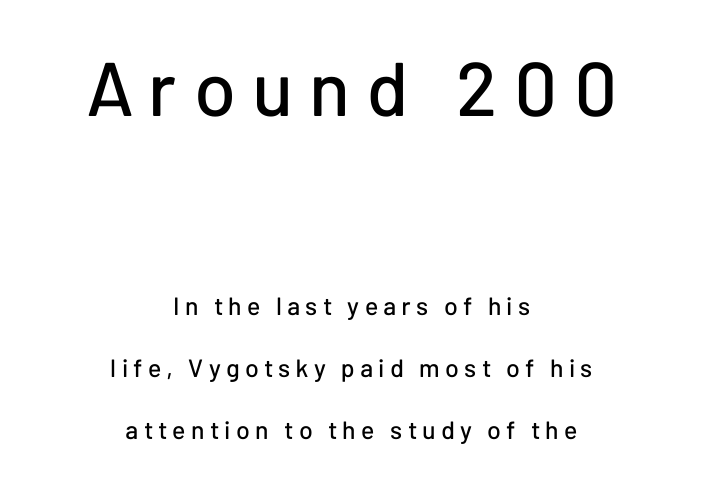
Q: Is the text italic (slanted)? A: No, it is upright.
Q: Is the typeface a serif or a sans-serif typeface? A: Sans-serif.
Q: Is the text underlined? A: No.
Q: How is the paragraph aligned? A: Centered.
Q: Is the spacing between letters normal or unusually wide? A: Unusually wide.
Q: Is the spacing between lines tight, normal or loose? A: Loose.
Q: Which block of text is set in a larger size, the first (top) or the second (bottom)? A: The first (top) one.
Q: Width (condensed, normal, or wide)? A: Normal.
Q: Stroke contrast? A: Low.
Q: x-height? A: Medium.
Q: Monospaced? A: No.
